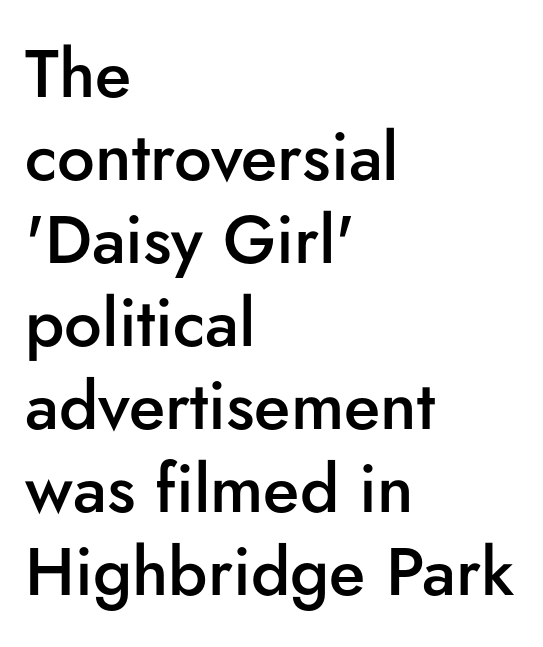
Q: Is the text bold? A: Semi-bold.
Q: Is the text italic (slanted)? A: No, it is upright.
Q: Is the typeface a serif or a sans-serif typeface? A: Sans-serif.
Q: Is the text underlined? A: No.
Q: How is the paragraph aligned? A: Left-aligned.
Q: Is the spacing between letters normal or unusually wide? A: Normal.
Q: Width (condensed, normal, or wide)? A: Normal.
Q: Stroke contrast? A: Low.
Q: x-height? A: Small.
Q: Monospaced? A: No.
